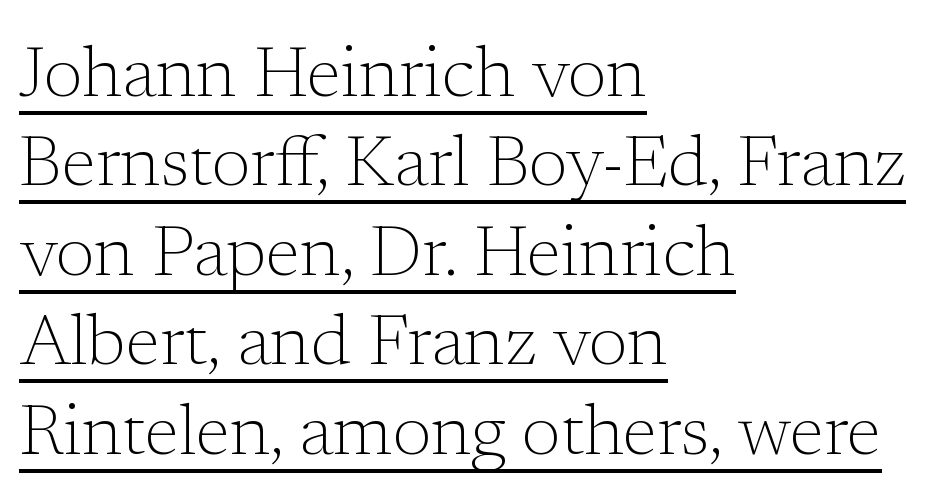
Q: Is the text bold? A: No.
Q: Is the text italic (slanted)? A: No, it is upright.
Q: Is the typeface a serif or a sans-serif typeface? A: Serif.
Q: Is the text underlined? A: Yes.
Q: How is the paragraph aligned? A: Left-aligned.
Q: Is the spacing between letters normal or unusually wide? A: Normal.
Q: Is the spacing between lines tight, normal or loose? A: Normal.
Q: Width (condensed, normal, or wide)? A: Normal.
Q: Stroke contrast? A: Low.
Q: x-height? A: Medium.
Q: Monospaced? A: No.
